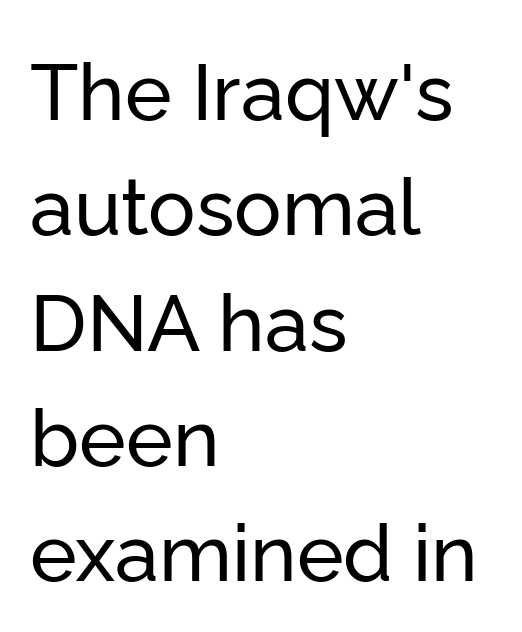
The image shows 79 px sans-serif type, upright; set left-aligned, normal line spacing (1.46x), normal letter spacing, not underlined; low stroke contrast and a medium x-height.
